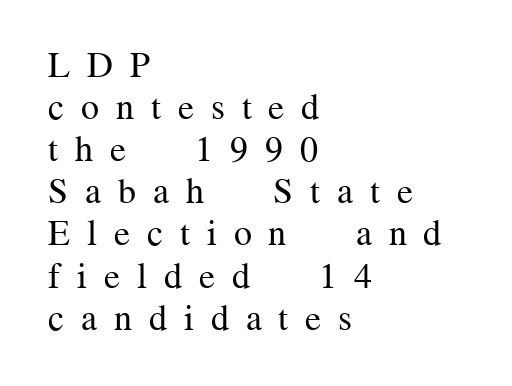
You could not count columns in this text — the font is proportionally spaced. The weight tops out at a normal text grade. Observe the wide spacing: letters keep a clear distance from each other. In terms of letterform style, serifs are clearly present. The lettering stays uniformly vertical, giving the passage a roman look. The passage shown is not underscored anywhere.
